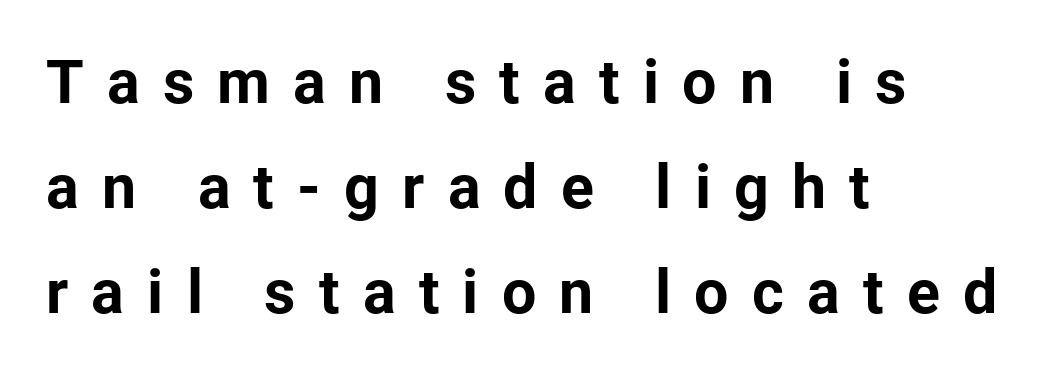
{"serif": "no", "italic": "no", "bold": "yes", "weight": "bold", "width": "normal", "stroke_contrast": "low", "x_height": "medium", "monospaced": "no", "underline": "no", "align": "left", "line_spacing_ratio": 1.72, "letter_spacing": "wide", "letter_spacing_em": 0.38, "glyph_px": 61}
